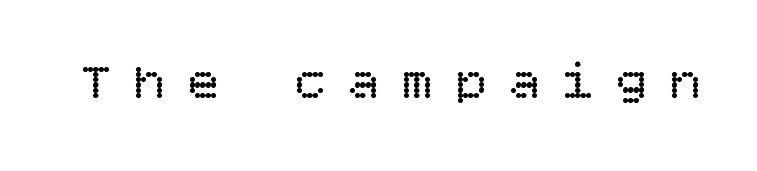
The image shows 52 px regular-weight type, upright; set unusually wide letter spacing (+0.43 em), not underlined; low stroke contrast and a large x-height.
